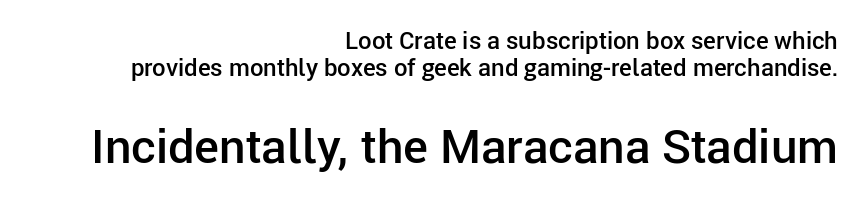
Lines of text with bare space underneath. The passage shown is typeset with a sans-serif family. Layout note: lines flush right. The block of text is dense from top to bottom, with scant space between rows. The more generous point size was reserved for the lower chunk.
